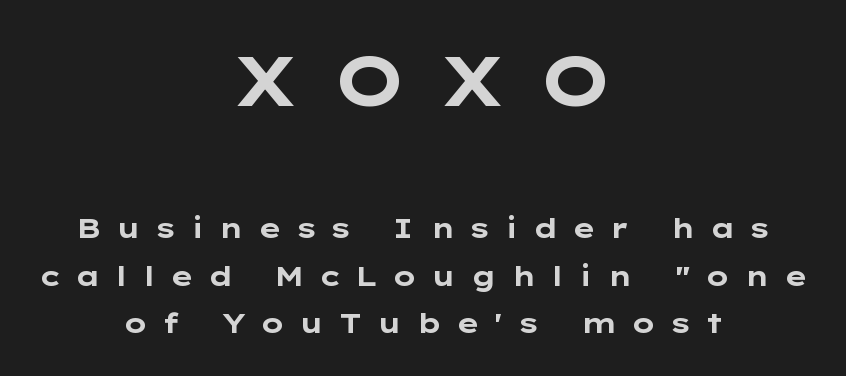
{"serif": "no", "italic": "no", "bold": "yes", "weight": "bold", "width": "wide", "stroke_contrast": "low", "x_height": "medium", "monospaced": "no", "underline": "no", "align": "center", "line_spacing": "normal", "line_spacing_ratio": 1.69, "letter_spacing": "wide", "letter_spacing_em": 0.5, "larger_block": "first", "size_ratio": 2.5, "glyph_px": 70}
